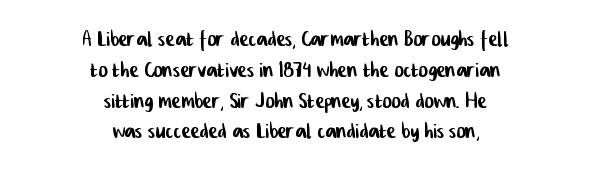
Q: Is the typeface a serif or a sans-serif typeface? A: Sans-serif.
Q: Is the text underlined? A: No.
Q: How is the paragraph aligned? A: Centered.
Q: Is the spacing between letters normal or unusually wide? A: Normal.
Q: Is the spacing between lines tight, normal or loose? A: Tight.
Q: Width (condensed, normal, or wide)? A: Condensed.
Q: Stroke contrast? A: Low.
Q: x-height? A: Medium.
Q: Monospaced? A: No.
